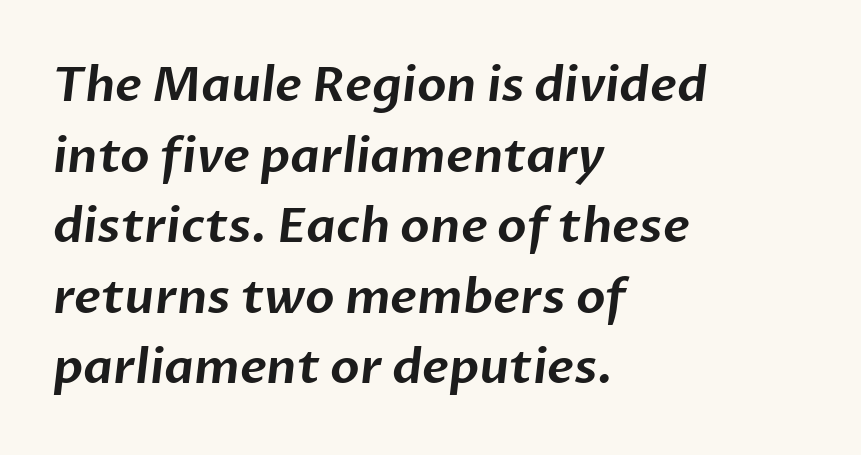
This sample has the flowing, uneven cadence of proportional lettering. Is the letter spacing exaggerated? No — it looks like the ordinary default. Lines of text with bare space underneath. Regarding serifs, this sample does without them.
